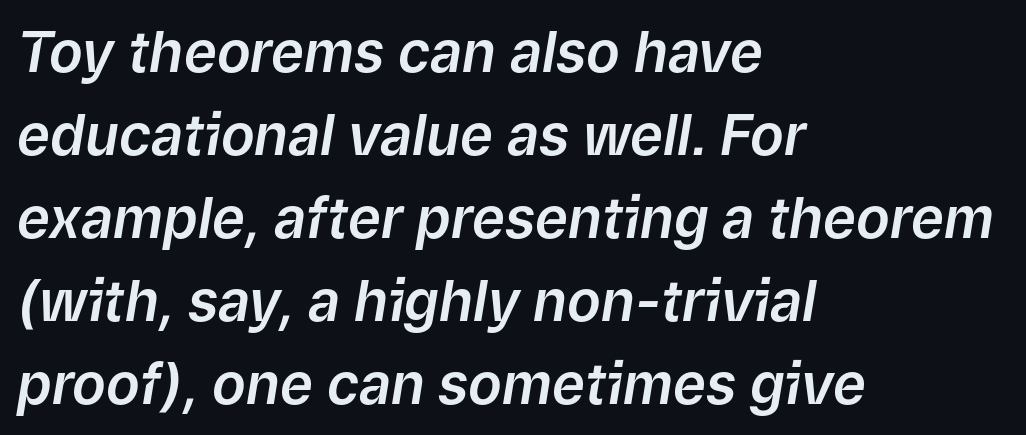
Underlining? Definitely not there. The space between consecutive lines is moderate. Glyph-to-glyph distance matches everyday printed text. These lines are set flush left with a ragged right edge.
